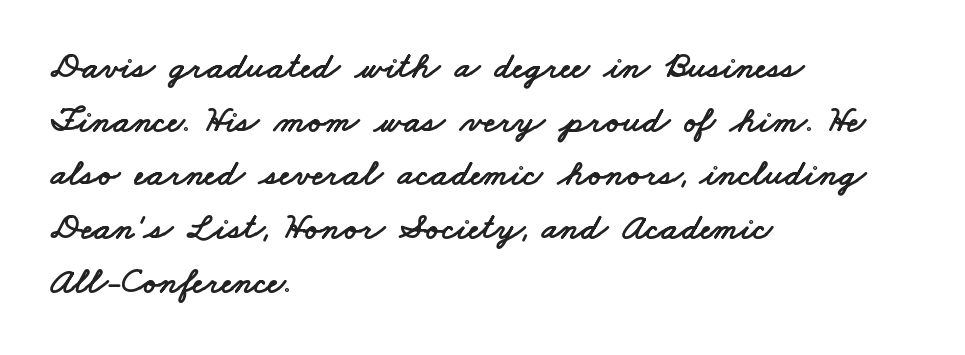
Short and long lines alike share a common starting point at left. Do the characters align in a grid? No, the font is proportional. Spacing between characters is what you'd get straight out of the box. To sum up the face: it is a sans, with no serifs. The designer left line spacing at the default.
